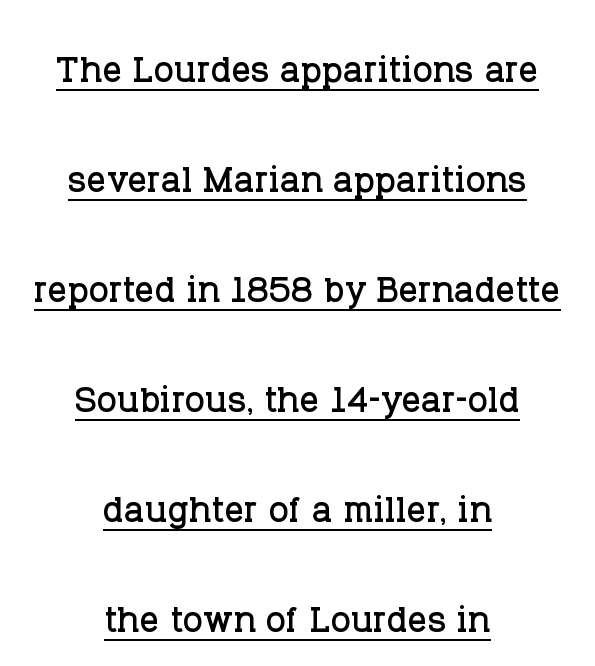
The image shows 48 px serif type, upright; set centered, loose line spacing (2.29x), normal letter spacing, underlined; low stroke contrast and a large x-height.
